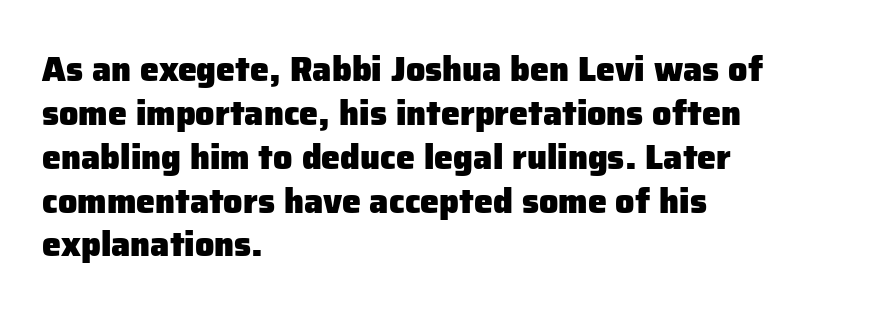
The image shows 34 px heavy sans-serif type, upright; set left-aligned, normal line spacing (1.29x), normal letter spacing, not underlined; low stroke contrast and a medium x-height.
